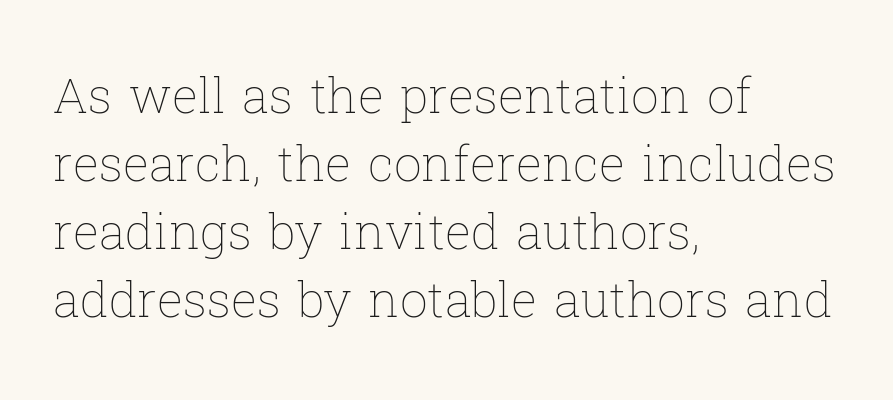
The image shows 49 px thin type, upright; set left-aligned, normal line spacing (1.39x), normal letter spacing, not underlined; low stroke contrast and a medium x-height.
